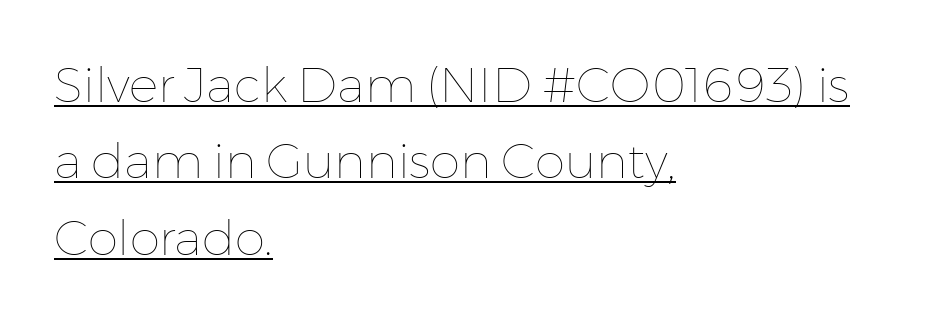
Q: Is the text bold? A: No.
Q: Is the text italic (slanted)? A: No, it is upright.
Q: Is the text underlined? A: Yes.
Q: How is the paragraph aligned? A: Left-aligned.
Q: Is the spacing between letters normal or unusually wide? A: Normal.
Q: Is the spacing between lines tight, normal or loose? A: Normal.
Q: Width (condensed, normal, or wide)? A: Normal.
Q: Stroke contrast? A: Low.
Q: x-height? A: Medium.
Q: Monospaced? A: No.
